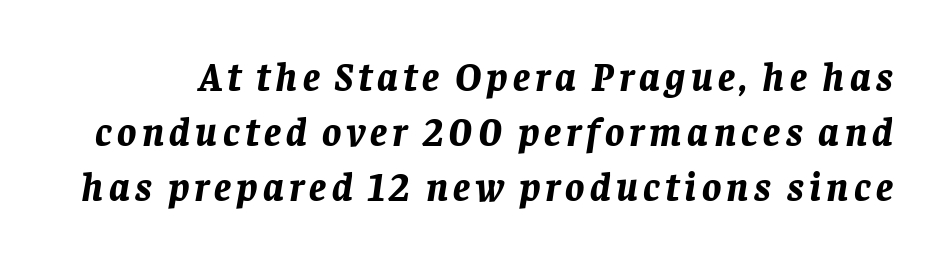
{"italic": "yes", "lean": "right", "slant_degrees": 8, "bold": "yes", "weight": "bold", "width": "normal", "stroke_contrast": "low", "x_height": "large", "monospaced": "no", "underline": "no", "line_spacing": "normal", "line_spacing_ratio": 1.37, "glyph_px": 40}
